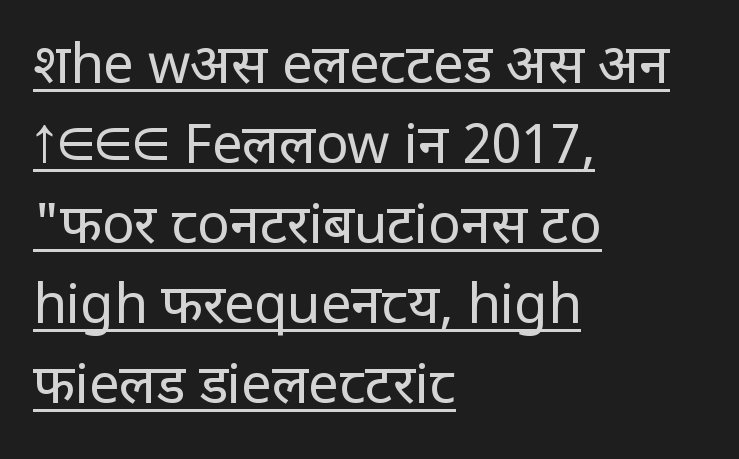
Vertical stems look standard width or narrower in stroke. A normal amount of white space separates one row of letters from the next. The face used here is rendered with its standard letterfit. This rendering employs a face without finishing strokes, i.e., a sans-serif.
